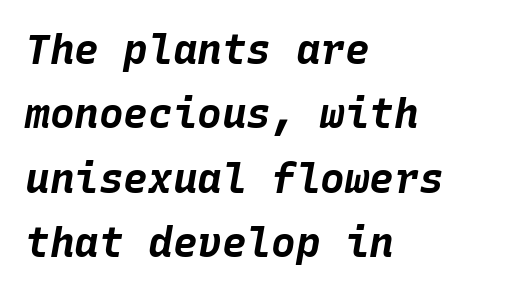
Note the uniform advance width — an 'i' takes as much space as an 'm'. These words are printed bold, with thick strokes throughout. Clear beneath every line of the passage. A typesetter would call this leading conventional body-copy spacing. You could call the tracking neutral — neither tight nor loose.
